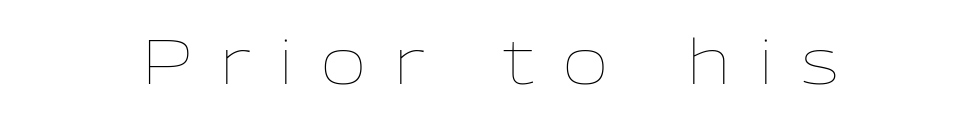
The image shows 62 px thin type, upright; set centered, unusually wide letter spacing (+0.46 em), not underlined; low stroke contrast and a medium x-height.
